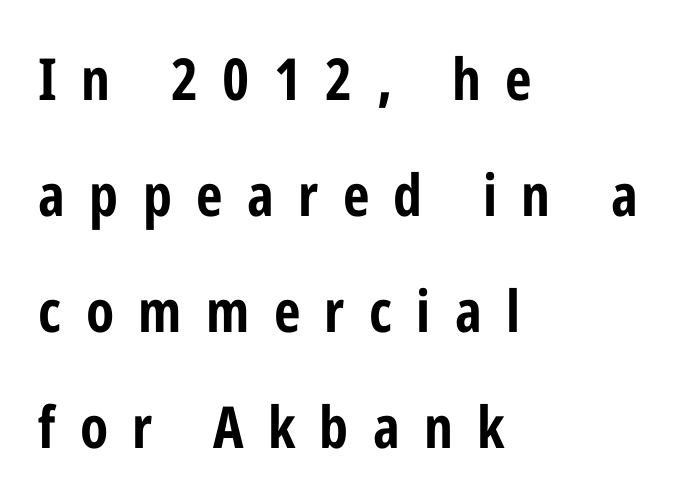
{"serif": "no", "italic": "no", "bold": "yes", "weight": "bold", "width": "condensed", "stroke_contrast": "low", "x_height": "medium", "monospaced": "no", "underline": "no", "align": "left", "line_spacing": "loose", "line_spacing_ratio": 2.0, "letter_spacing": "wide", "letter_spacing_em": 0.42, "glyph_px": 58}
